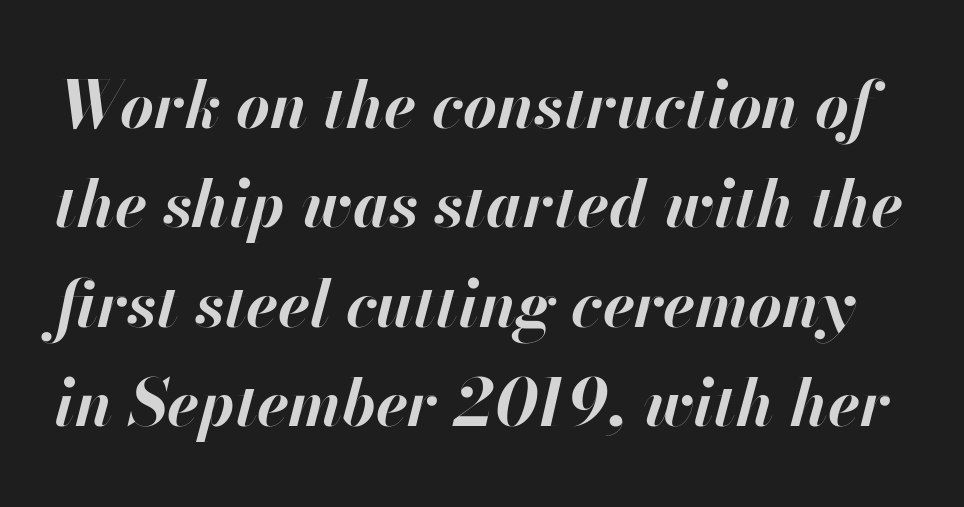
{"italic": "yes", "lean": "right", "slant_degrees": 13, "bold": "yes", "weight": "bold", "width": "normal", "stroke_contrast": "high", "x_height": "small", "monospaced": "no", "underline": "no", "line_spacing": "normal", "line_spacing_ratio": 1.53, "letter_spacing": "normal", "letter_spacing_em": 0.0, "glyph_px": 65}
